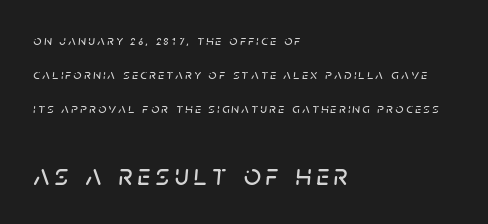
Q: Is the text italic (slanted)? A: Yes, it leans right by about 5 degrees.
Q: Is the text underlined? A: No.
Q: How is the paragraph aligned? A: Left-aligned.
Q: Is the spacing between lines tight, normal or loose? A: Loose.
Q: Which block of text is set in a larger size, the first (top) or the second (bottom)? A: The second (bottom) one.
Q: Width (condensed, normal, or wide)? A: Normal.
Q: Stroke contrast? A: Low.
Q: x-height? A: Large.
Q: Monospaced? A: No.
